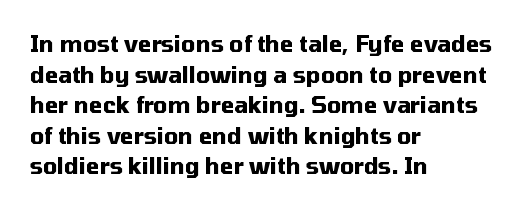
{"italic": "no", "bold": "yes", "underline": "no", "align": "left", "line_spacing": "normal", "line_spacing_ratio": 1.39, "letter_spacing": "normal", "letter_spacing_em": 0.0, "glyph_px": 22}
